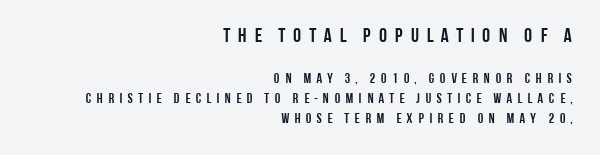
The image shows 20 px bold type, upright; set right-aligned, normal line spacing (1.44x), unusually wide letter spacing (+0.31 em), not underlined; the first (top) block is 1.43x larger.
